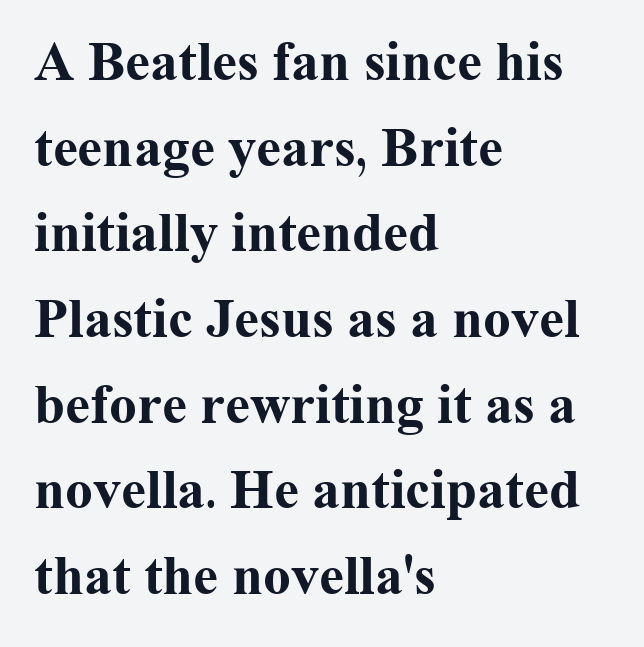
Q: Is the text bold? A: Yes.
Q: Is the text italic (slanted)? A: No, it is upright.
Q: Is the typeface a serif or a sans-serif typeface? A: Serif.
Q: Is the text underlined? A: No.
Q: How is the paragraph aligned? A: Left-aligned.
Q: Is the spacing between letters normal or unusually wide? A: Normal.
Q: Is the spacing between lines tight, normal or loose? A: Normal.
Q: Width (condensed, normal, or wide)? A: Normal.
Q: Stroke contrast? A: Medium.
Q: x-height? A: Medium.
Q: Monospaced? A: No.
